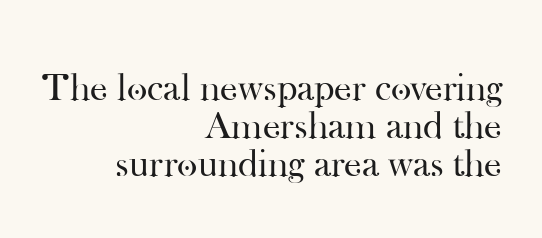
This rendering uses right alignment, leaving the left contour irregular. This rendering employs a face with finishing strokes, i.e., a serif. Whoever set this chose condensed vertical rhythm over breathing room. Letter spacing: default. Do the letters lean? They stand straight. The space directly below the letters is spotless.
